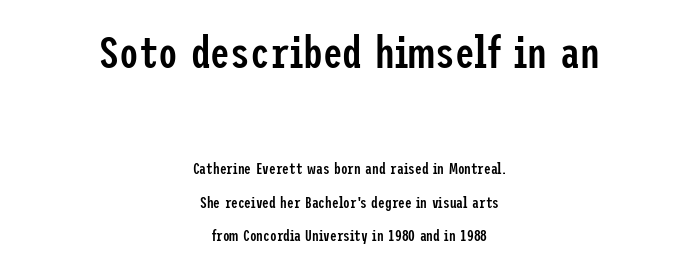
Q: Is the text bold? A: Semi-bold.
Q: Is the text italic (slanted)? A: No, it is upright.
Q: Is the typeface a serif or a sans-serif typeface? A: Sans-serif.
Q: Is the text underlined? A: No.
Q: How is the paragraph aligned? A: Centered.
Q: Is the spacing between letters normal or unusually wide? A: Normal.
Q: Is the spacing between lines tight, normal or loose? A: Loose.
Q: Which block of text is set in a larger size, the first (top) or the second (bottom)? A: The first (top) one.
Q: Width (condensed, normal, or wide)? A: Condensed.
Q: Stroke contrast? A: Low.
Q: x-height? A: Medium.
